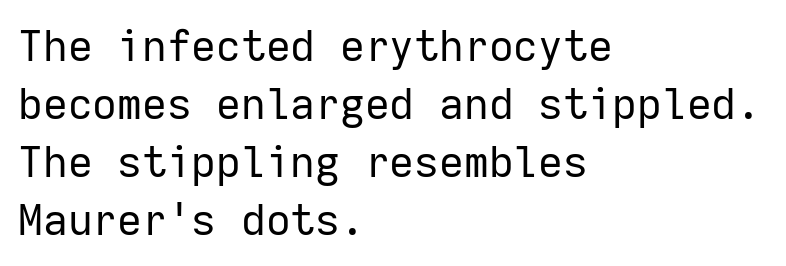
The specimen omits any rule beneath the text block's lines. A typesetter would call this monospace, since all characters share one set width. The axis of the letterforms is exactly vertical. On a weight scale, this lands at 450 or below. Examine the stroke ends and you'll find no serifs. Which margin do the lines hug? The left one — the right edge is uneven.
